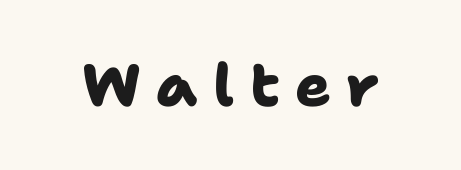
The image shows 59 px heavy sans-serif type; set unusually wide letter spacing (+0.26 em), not underlined; low stroke contrast and a medium x-height.
